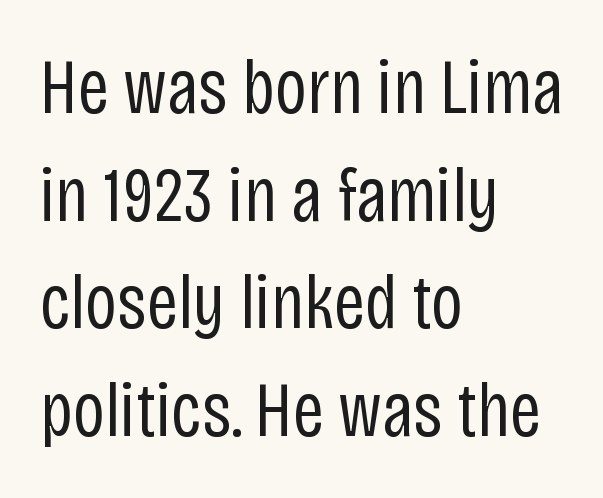
{"serif": "no", "italic": "no", "bold": "no", "weight": "regular", "width": "condensed", "stroke_contrast": "low", "x_height": "large", "monospaced": "no", "underline": "no", "align": "left", "line_spacing": "normal", "line_spacing_ratio": 1.38, "letter_spacing": "normal", "letter_spacing_em": 0.0, "glyph_px": 78}
